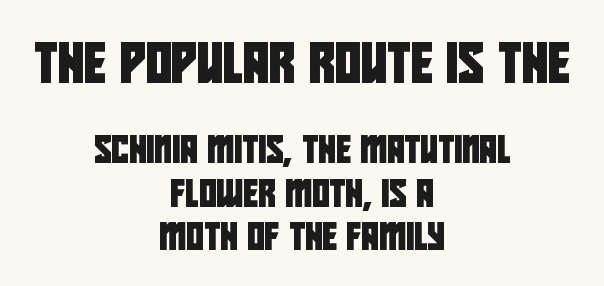
The image shows 40 px condensed sans-serif type; set centered, normal line spacing (1.62x), normal letter spacing, not underlined; the first (top) block is 1.48x larger; low stroke contrast and a large x-height.
